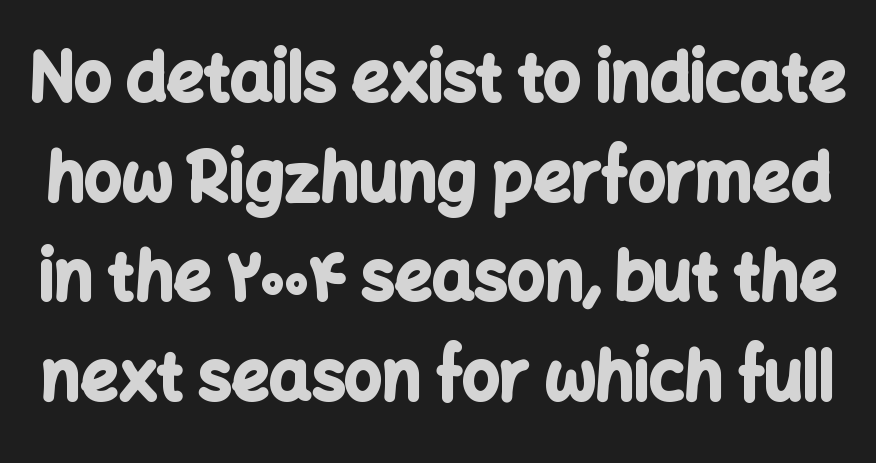
{"serif": "no", "italic": "no", "bold": "yes", "weight": "bold", "width": "normal", "stroke_contrast": "low", "x_height": "medium", "monospaced": "no", "underline": "no", "line_spacing": "normal", "line_spacing_ratio": 1.51, "letter_spacing": "normal", "letter_spacing_em": 0.0, "glyph_px": 66}
